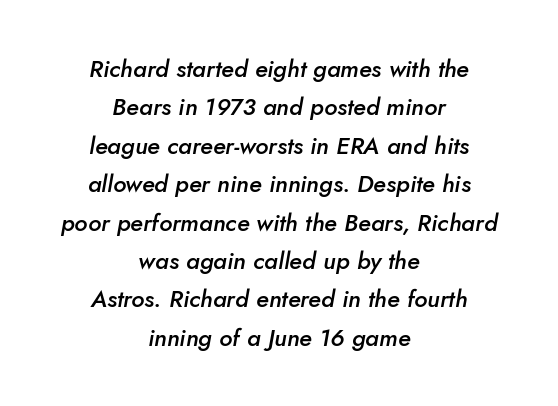
{"italic": "yes", "lean": "right", "slant_degrees": 10, "bold": "semi", "underline": "no", "align": "center", "line_spacing": "normal", "line_spacing_ratio": 1.6, "letter_spacing": "normal", "letter_spacing_em": 0.0, "glyph_px": 24}
